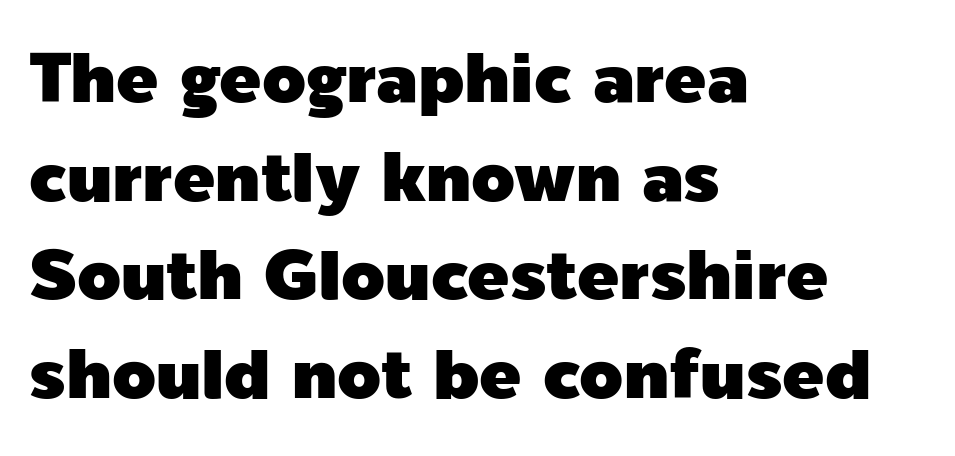
{"serif": "no", "italic": "no", "width": "normal", "x_height": "medium", "monospaced": "no", "underline": "no", "align": "left", "line_spacing": "normal", "line_spacing_ratio": 1.41, "letter_spacing": "normal", "letter_spacing_em": 0.0, "glyph_px": 70}
